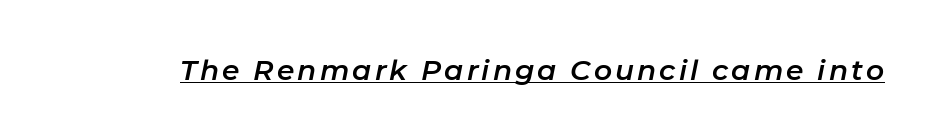
{"italic": "yes", "lean": "right", "slant_degrees": 11, "width": "normal", "stroke_contrast": "low", "x_height": "medium", "monospaced": "no", "underline": "yes", "glyph_px": 28}
